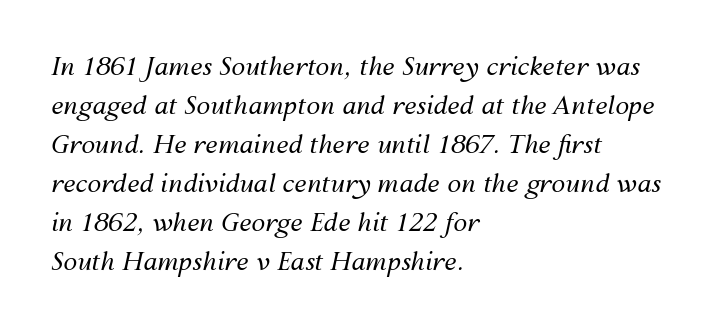
Q: Is the text bold? A: No.
Q: Is the text italic (slanted)? A: Yes, it leans right by about 12 degrees.
Q: Is the text underlined? A: No.
Q: How is the paragraph aligned? A: Left-aligned.
Q: Is the spacing between letters normal or unusually wide? A: Normal.
Q: Is the spacing between lines tight, normal or loose? A: Normal.
